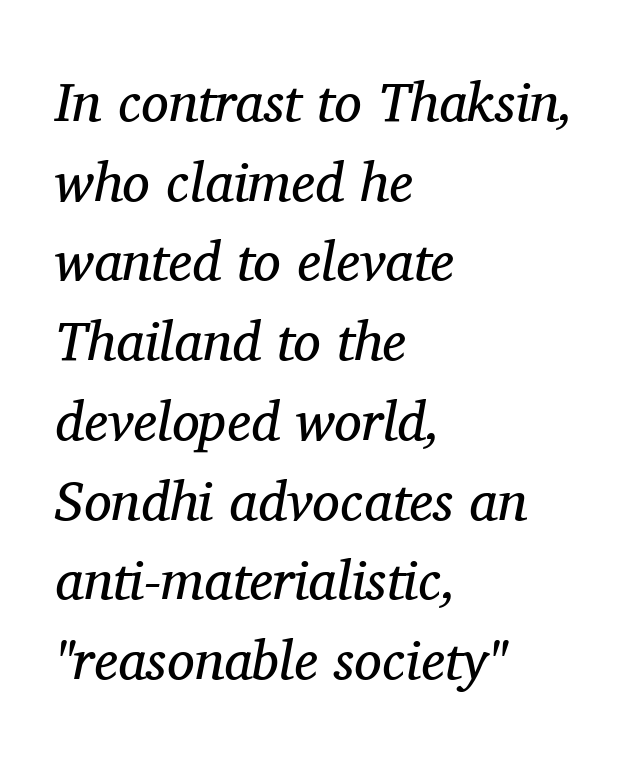
No heavy texture on the line: the type isn't bold. Rendered with sloped, italic letterforms. Short note: letters normally spaced. This rendering features lettering with no underline. Proportional: the letters do not fall into vertical columns. Examine the stroke ends and you'll spot serifs.
